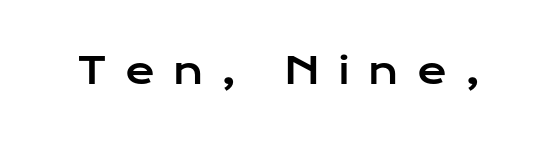
{"serif": "no", "italic": "no", "width": "wide", "stroke_contrast": "low", "x_height": "medium", "monospaced": "no", "underline": "no", "letter_spacing": "wide", "letter_spacing_em": 0.5, "glyph_px": 36}
